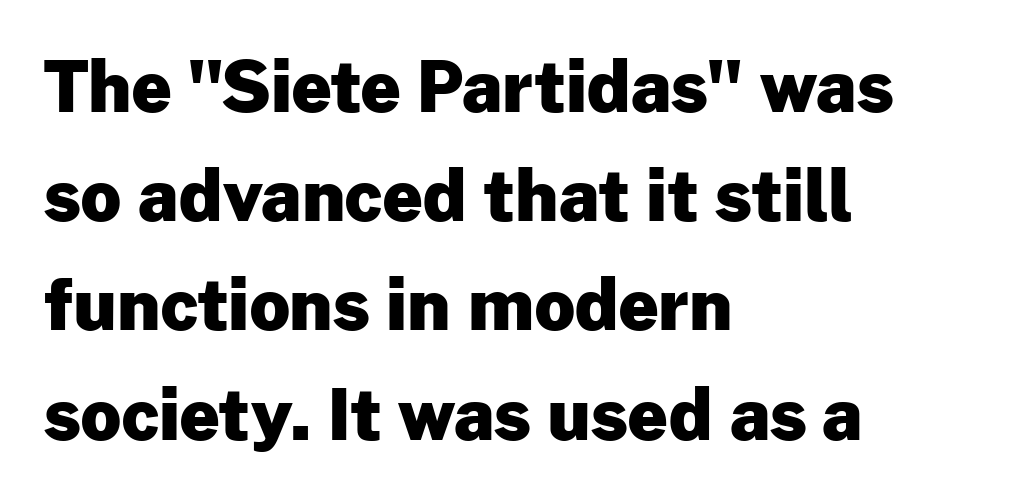
{"serif": "no", "italic": "no", "bold": "yes", "weight": "heavy", "width": "normal", "stroke_contrast": "low", "x_height": "medium", "monospaced": "no", "underline": "no", "align": "left", "line_spacing": "normal", "line_spacing_ratio": 1.56, "letter_spacing": "normal", "letter_spacing_em": 0.0, "glyph_px": 70}
